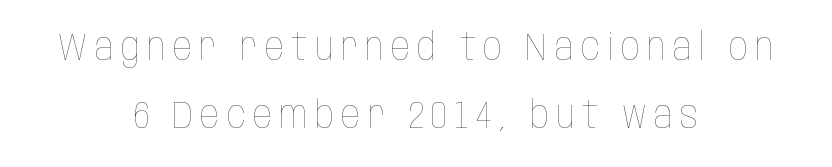
Proportional: the letters do not fall into vertical columns. Counters stay open thanks to moderate or lighter strokes. The gap between lines stays unmarked. The letters stand straight up with perfectly vertical stems. The typesetter chose a symmetrical, centered arrangement here.
